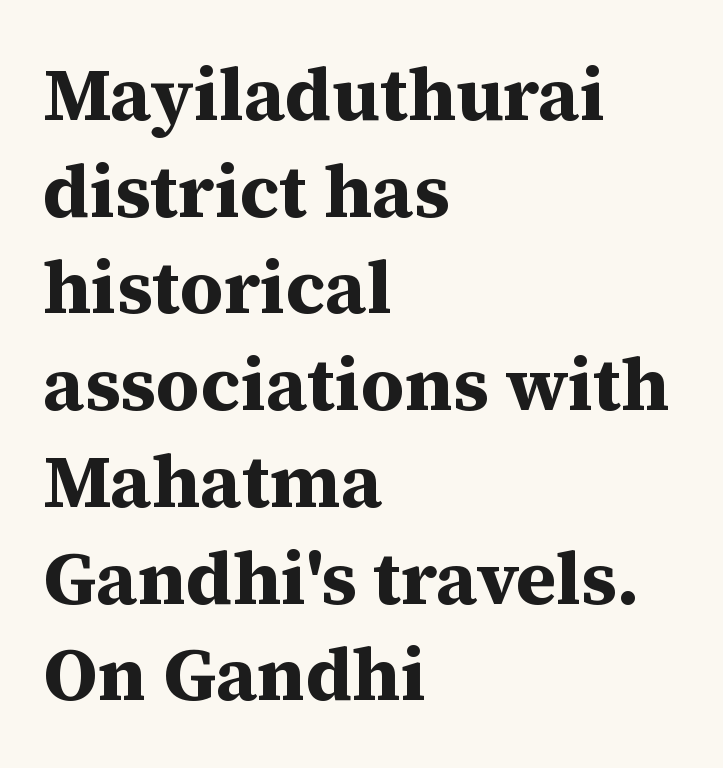
Each letter keeps its own natural width here, so spacing adapts to shape. Visually the block forms a straight wall on the left and a jagged coastline on the right. Interline gaps are of average width in this sample. The text was rendered using a seriffed face with decorative stroke endings.
